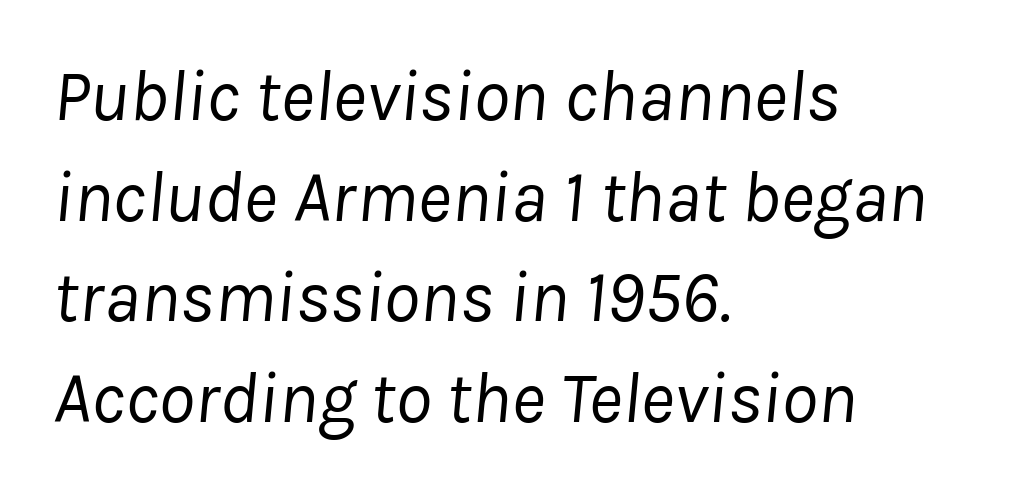
A clean baseline with only descenders dipping below it. This sample has the flowing, uneven cadence of proportional lettering. Posture: slanted. Compared with a centered layout, this one pins lines to the left instead. Is the stroke heavy? The answer is a plain regular-or-lighter.
